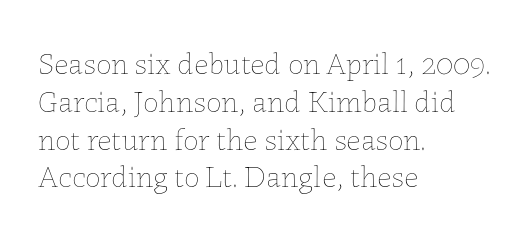
This is the regular roman posture of the typeface. Leftover space on each line is placed entirely after the last word. Counters stay open thanks to moderate or lighter strokes. Check the space under the baseline: it is left empty.
